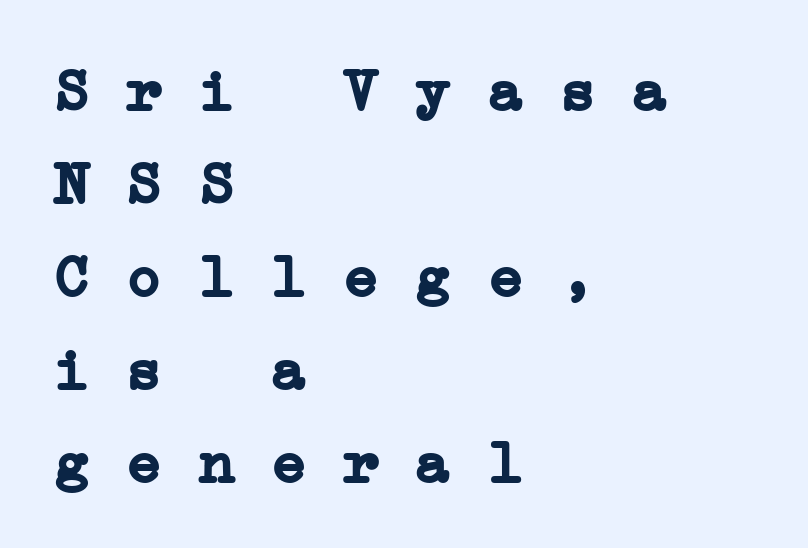
The strokes are fattened all the way to bold. To sum up the face: it has serifs. Monospaced: the letters line up in strict vertical columns. Inter-character spacing is left at the font's built-in metrics. Horizontally, the lines are justified to the leading edge only.
